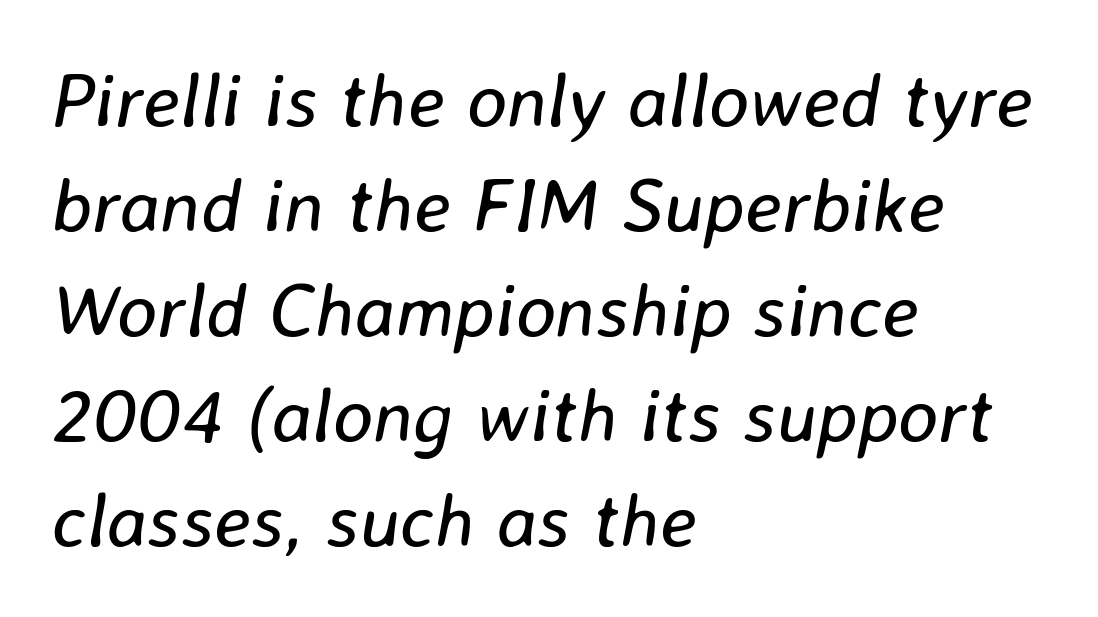
The image shows 76 px regular-weight type, italic (leaning right); set left-aligned, normal line spacing (1.38x), normal letter spacing, not underlined; low stroke contrast and a medium x-height.
